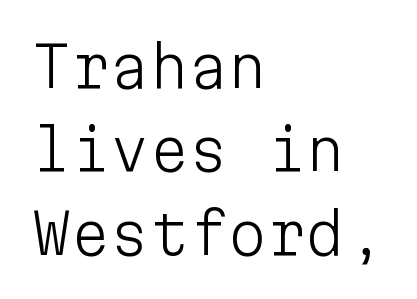
{"serif": "no", "italic": "no", "bold": "no", "weight": "light", "width": "normal", "stroke_contrast": "low", "x_height": "medium", "monospaced": "yes", "underline": "no", "align": "left", "line_spacing": "normal", "line_spacing_ratio": 1.49, "letter_spacing": "normal", "letter_spacing_em": 0.0, "glyph_px": 56}
